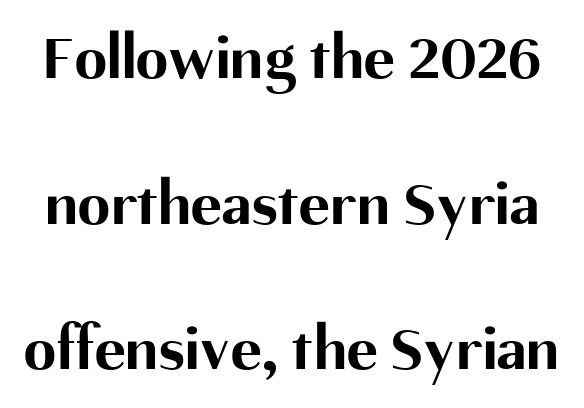
Q: Is the text bold? A: Yes.
Q: Is the text italic (slanted)? A: No, it is upright.
Q: Is the typeface a serif or a sans-serif typeface? A: Sans-serif.
Q: Is the text underlined? A: No.
Q: Is the spacing between letters normal or unusually wide? A: Normal.
Q: Is the spacing between lines tight, normal or loose? A: Loose.
Q: Width (condensed, normal, or wide)? A: Normal.
Q: Stroke contrast? A: Medium.
Q: x-height? A: Medium.
Q: Monospaced? A: No.
